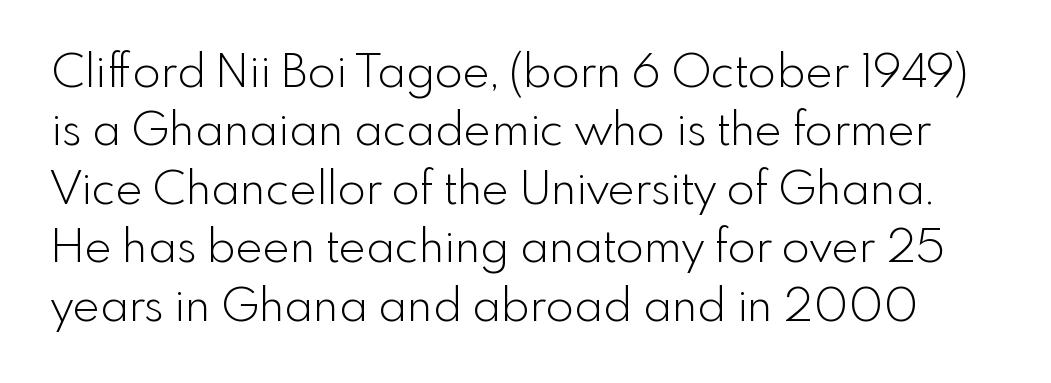
{"serif": "no", "italic": "no", "bold": "no", "weight": "light", "width": "normal", "x_height": "small", "monospaced": "no", "underline": "no", "line_spacing": "normal", "line_spacing_ratio": 1.27, "letter_spacing": "normal", "letter_spacing_em": 0.0, "glyph_px": 46}
